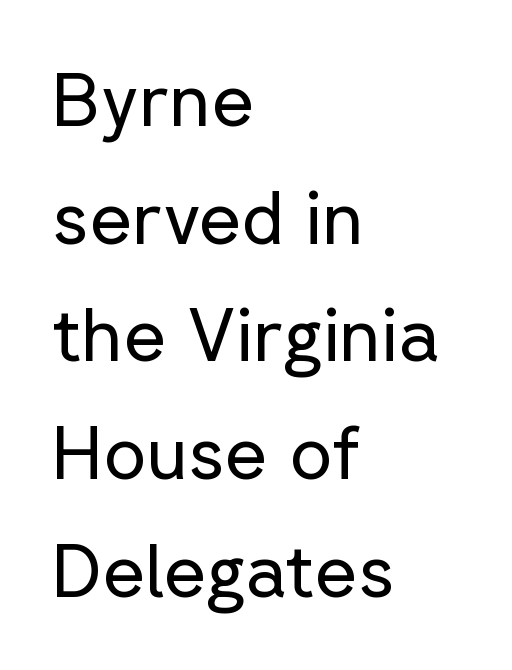
{"serif": "no", "italic": "no", "bold": "no", "weight": "regular", "width": "normal", "stroke_contrast": "low", "x_height": "medium", "monospaced": "no", "underline": "no", "align": "left", "line_spacing": "normal", "line_spacing_ratio": 1.59, "letter_spacing": "normal", "letter_spacing_em": 0.0, "glyph_px": 74}
